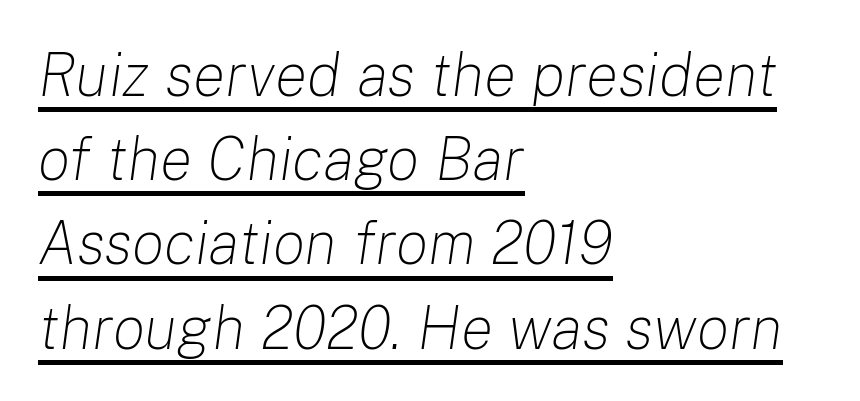
A typesetter would call this zero additional tracking. A typesetter would mark this as italic. Bold? No — there's no thickening of the strokes. A normal amount of white space separates one row of letters from the next. A classic flush-left, rag-right setting is used for this passage.
